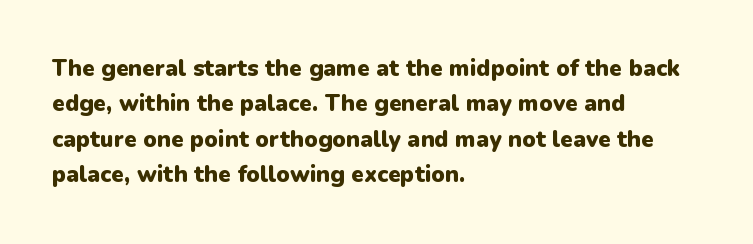
The strip under each line holds only bare page. The designer left line spacing at the default. Typeset ragged right — the left edge is the straight one. Heavy-handed strokes throughout: this text is bold.
